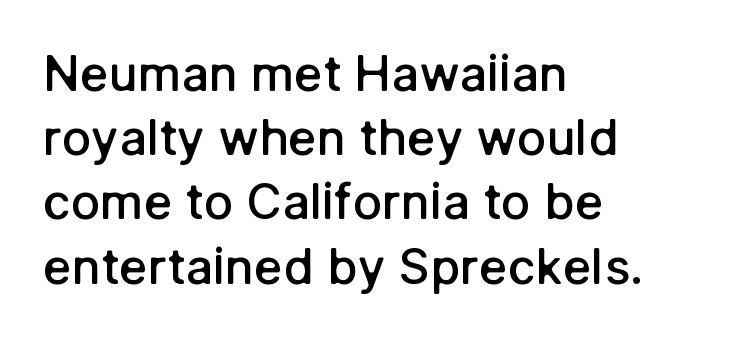
The image shows 49 px semibold sans-serif type, upright; set left-aligned, normal line spacing (1.31x), normal letter spacing, not underlined; low stroke contrast and a medium x-height.
